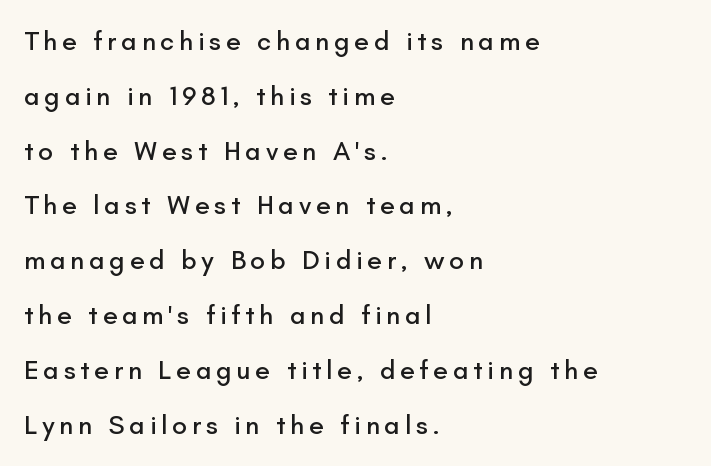
Q: Is the text italic (slanted)? A: No, it is upright.
Q: Is the text underlined? A: No.
Q: How is the paragraph aligned? A: Left-aligned.
Q: Is the spacing between lines tight, normal or loose? A: Loose.
